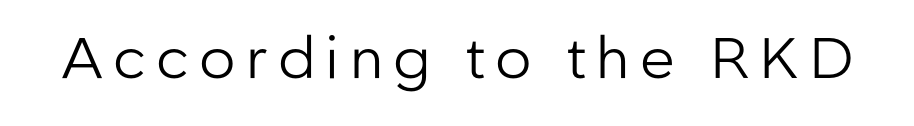
Looks like regular typesetting: each glyph gets only the width it needs. Is the type heavy? It reads as light-to-regular instead. To sum up the face: it is a sans, with no serifs. Tall strokes in this sample are plumb rather than angled. The gap between lines stays unmarked.
